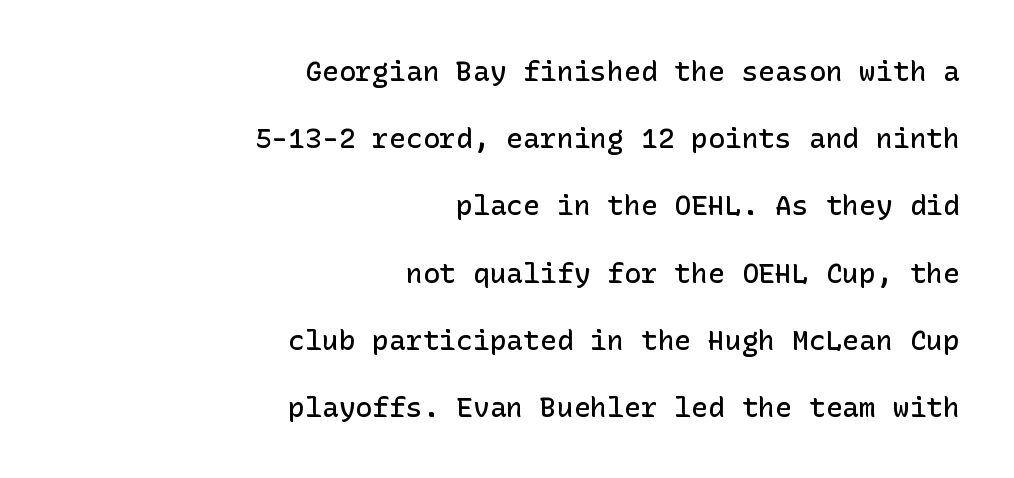
{"serif": "no", "italic": "no", "bold": "semi", "weight": "semibold", "width": "normal", "stroke_contrast": "low", "x_height": "medium", "underline": "no", "align": "right", "line_spacing": "loose", "line_spacing_ratio": 2.4, "letter_spacing": "normal", "letter_spacing_em": 0.0, "glyph_px": 28}
